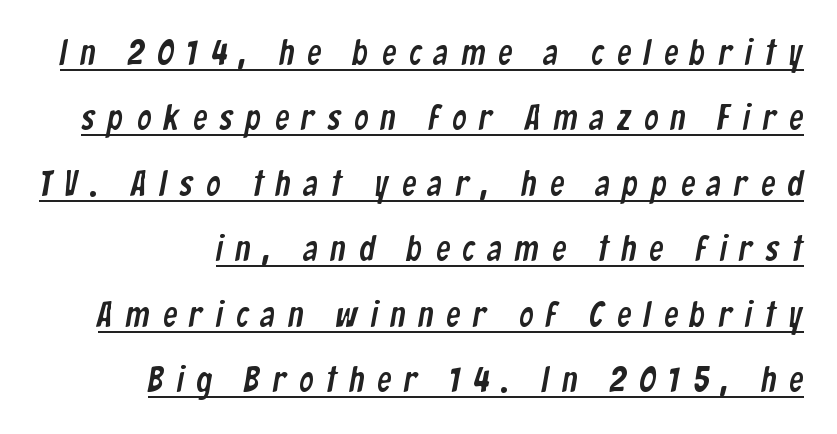
{"serif": "no", "width": "condensed", "stroke_contrast": "low", "x_height": "medium", "monospaced": "no", "underline": "yes", "line_spacing_ratio": 1.87, "letter_spacing": "wide", "letter_spacing_em": 0.37, "glyph_px": 35}
